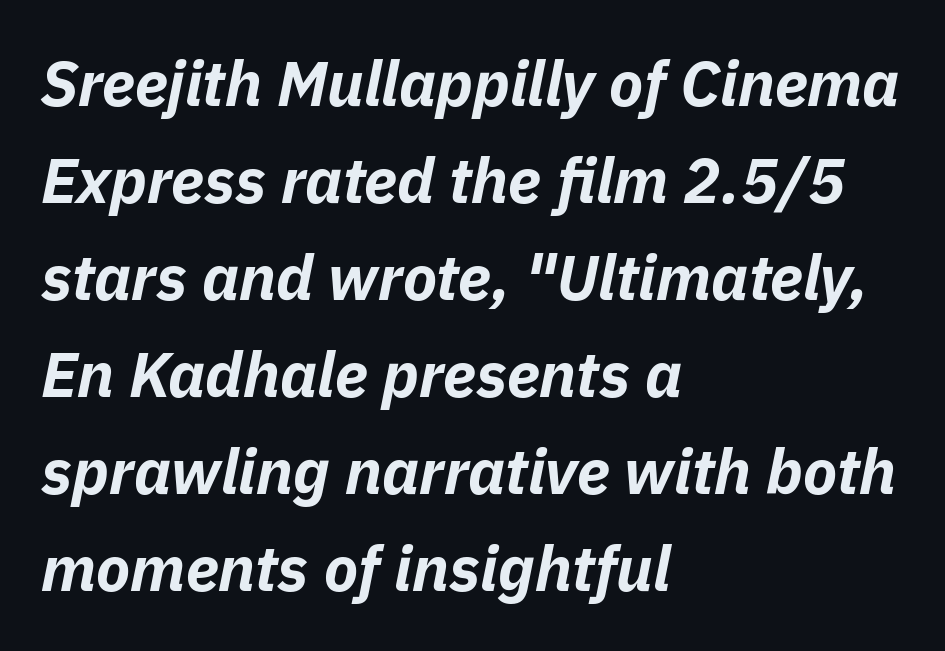
{"italic": "yes", "lean": "right", "slant_degrees": 11, "bold": "yes", "weight": "bold", "width": "normal", "stroke_contrast": "low", "x_height": "medium", "monospaced": "no", "underline": "no", "align": "left", "line_spacing": "normal", "line_spacing_ratio": 1.54, "letter_spacing": "normal", "letter_spacing_em": 0.0, "glyph_px": 63}
